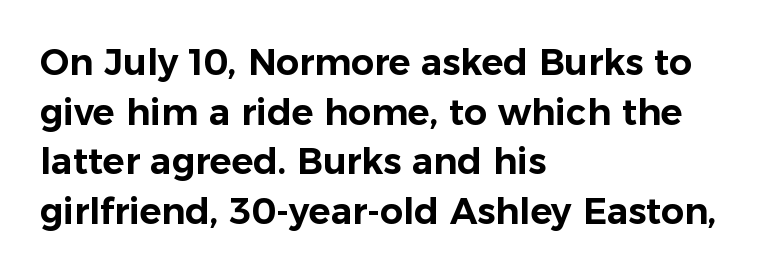
Font category for this specimen: sans-serif. What stands out about the letter spacing? Nothing — it is the standard amount. Proportional: the letters do not fall into vertical columns. The leading is moderate, giving the passage an even texture. The letters stand straight up with perfectly vertical stems.
